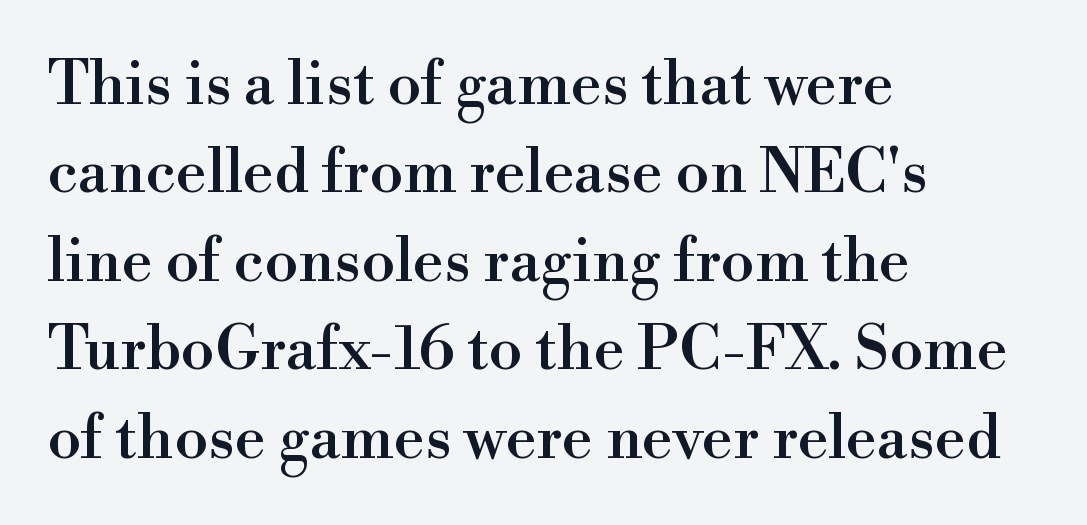
Q: Is the text italic (slanted)? A: No, it is upright.
Q: Is the typeface a serif or a sans-serif typeface? A: Serif.
Q: Is the text underlined? A: No.
Q: How is the paragraph aligned? A: Left-aligned.
Q: Is the spacing between letters normal or unusually wide? A: Normal.
Q: Is the spacing between lines tight, normal or loose? A: Normal.
Q: Width (condensed, normal, or wide)? A: Normal.
Q: x-height? A: Small.
Q: Monospaced? A: No.
